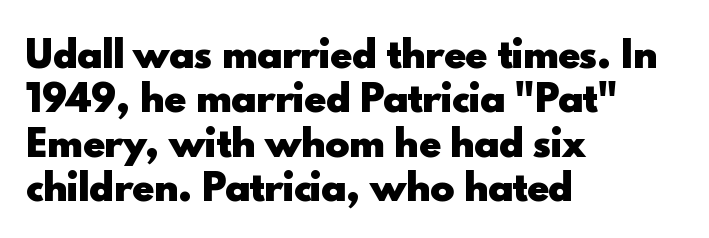
A typesetter would call this proportional, since set widths differ per character. A full-strength bold gives these letters their thick strokes. One-word summary of the alignment: left. The passage shown is typeset with a sans-serif family.
